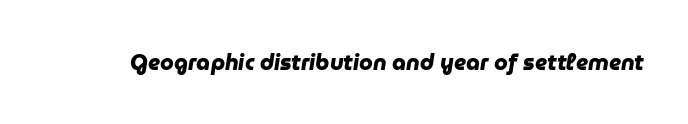
Q: Is the text bold? A: Yes.
Q: Is the text underlined? A: No.
Q: Is the spacing between letters normal or unusually wide? A: Normal.
